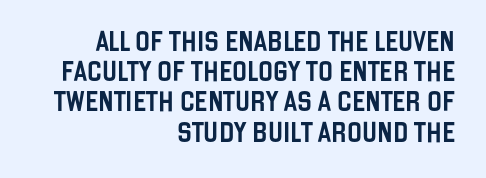
{"italic": "no", "underline": "no", "align": "right", "line_spacing": "normal", "line_spacing_ratio": 1.51, "letter_spacing": "normal", "letter_spacing_em": 0.0, "glyph_px": 20}
